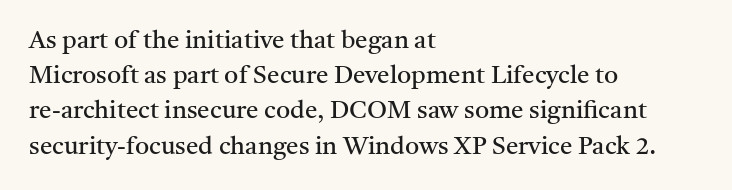
Q: Is the text bold? A: No.
Q: Is the text italic (slanted)? A: No, it is upright.
Q: Is the text underlined? A: No.
Q: How is the paragraph aligned? A: Left-aligned.
Q: Is the spacing between letters normal or unusually wide? A: Normal.
Q: Is the spacing between lines tight, normal or loose? A: Normal.
